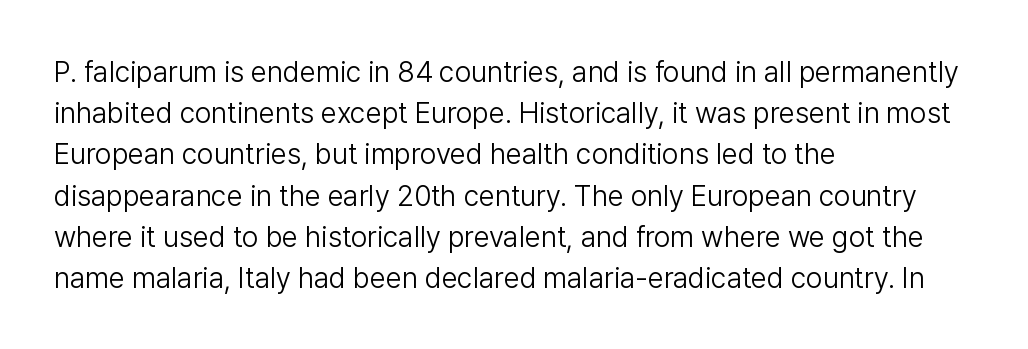
The image shows 29 px light sans-serif type, upright; set left-aligned, normal line spacing (1.42x), normal letter spacing, not underlined; low stroke contrast and a medium x-height.
